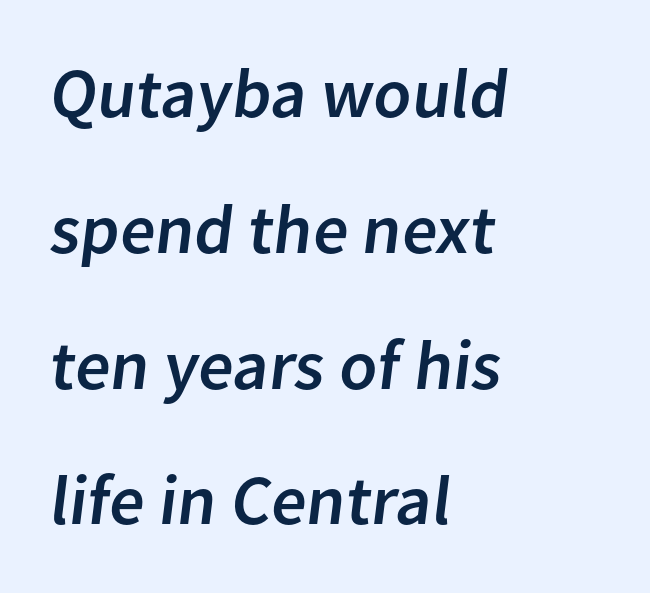
The image shows 70 px sans-serif type; set left-aligned, loose line spacing (1.94x), normal letter spacing, not underlined; low stroke contrast and a medium x-height.
